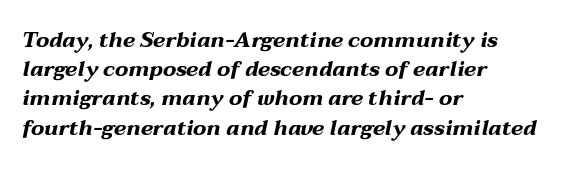
The image shows 21 px bold type, italic (leaning right); set left-aligned, normal line spacing (1.39x), normal letter spacing, not underlined.
